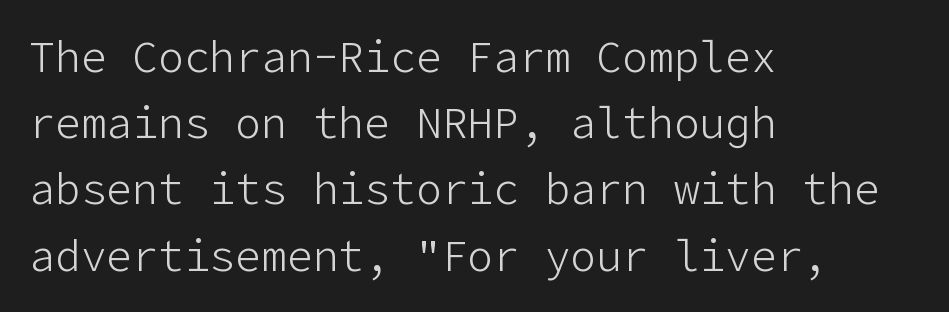
{"serif": "no", "italic": "no", "bold": "no", "weight": "light", "width": "normal", "stroke_contrast": "low", "x_height": "medium", "underline": "no", "align": "left", "line_spacing": "normal", "line_spacing_ratio": 1.54, "letter_spacing": "normal", "letter_spacing_em": 0.0, "glyph_px": 43}
